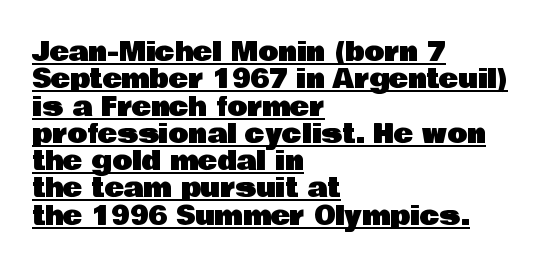
The image shows 26 px text type, upright; set left-aligned, tight line spacing (1.05x), normal letter spacing, underlined.
